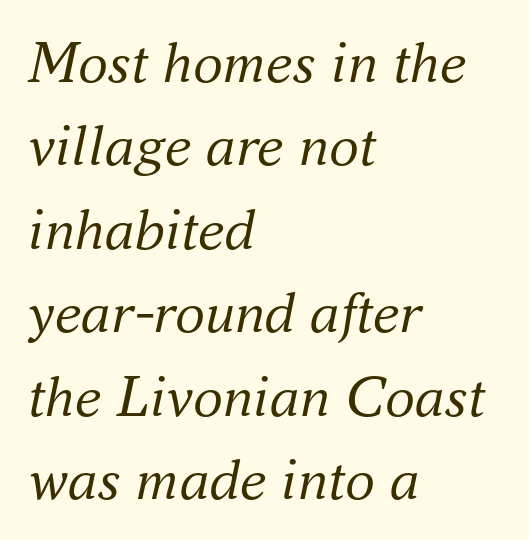
Q: Is the text bold? A: No.
Q: Is the text italic (slanted)? A: Yes, it leans right by about 16 degrees.
Q: Is the typeface a serif or a sans-serif typeface? A: Serif.
Q: Is the text underlined? A: No.
Q: How is the paragraph aligned? A: Left-aligned.
Q: Is the spacing between letters normal or unusually wide? A: Normal.
Q: Is the spacing between lines tight, normal or loose? A: Normal.
Q: Width (condensed, normal, or wide)? A: Normal.
Q: Stroke contrast? A: Medium.
Q: x-height? A: Small.
Q: Monospaced? A: No.
